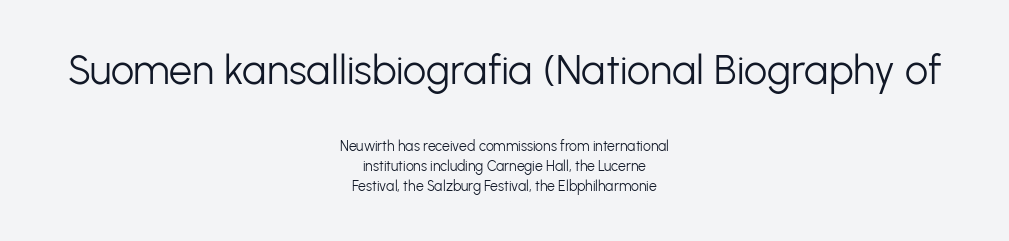
Underline: absent. The face used here is a sans, in the tradition of grotesques and geometrics. A student would notice the top passage is typeset larger than what follows. Vertical stems look standard width or narrower in stroke.
